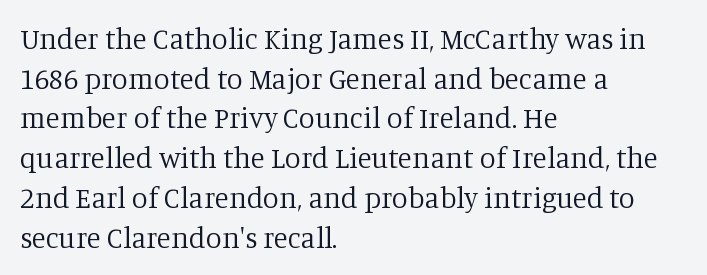
{"serif": "yes", "italic": "no", "bold": "no", "weight": "regular", "width": "normal", "stroke_contrast": "low", "x_height": "large", "monospaced": "no", "underline": "no", "align": "left", "line_spacing": "normal", "line_spacing_ratio": 1.37, "letter_spacing": "normal", "letter_spacing_em": 0.0, "glyph_px": 29}
